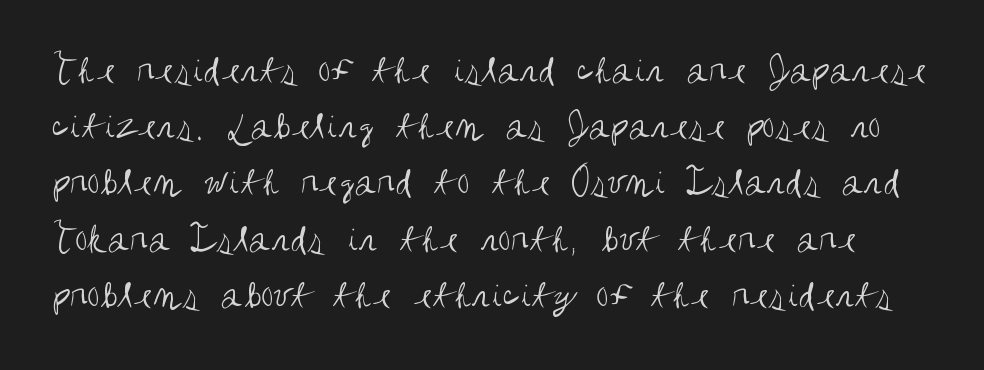
The lines sit at an ordinary, default distance from one another. Unlike a traditional serif, this face leaves its strokes unadorned. Bare-footed words on every line.
